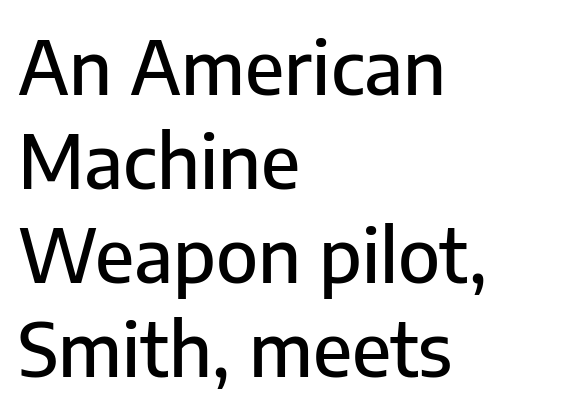
{"serif": "no", "italic": "no", "width": "normal", "stroke_contrast": "low", "x_height": "medium", "monospaced": "no", "underline": "no", "align": "left", "line_spacing": "normal", "line_spacing_ratio": 1.27, "letter_spacing": "normal", "letter_spacing_em": 0.0, "glyph_px": 74}
